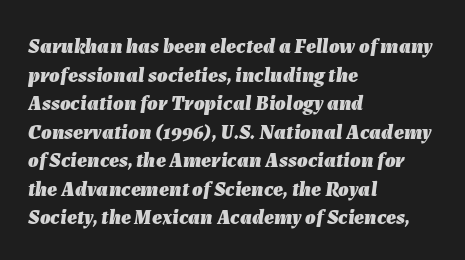
The image shows 21 px bold type, italic (leaning right); set left-aligned, normal line spacing (1.36x), normal letter spacing, not underlined.
